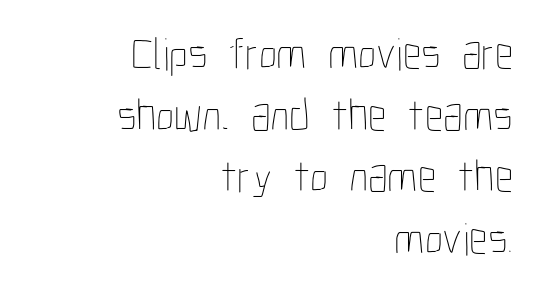
The image shows 46 px thin, condensed type, upright; set right-aligned, normal line spacing (1.34x), normal letter spacing, not underlined; low stroke contrast and a medium x-height.
